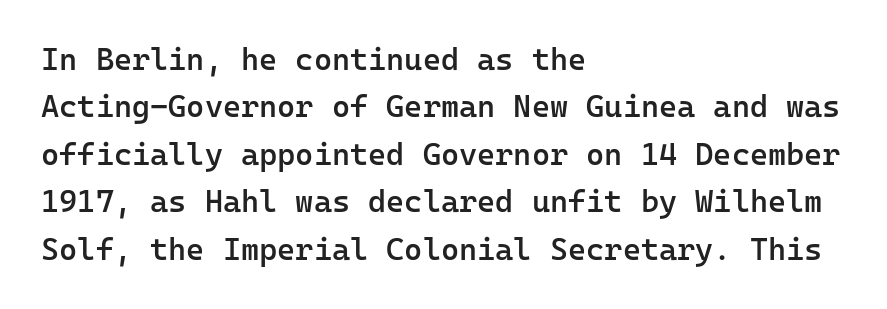
Q: Is the text bold? A: Semi-bold.
Q: Is the text italic (slanted)? A: No, it is upright.
Q: Is the typeface a serif or a sans-serif typeface? A: Sans-serif.
Q: Is the text underlined? A: No.
Q: How is the paragraph aligned? A: Left-aligned.
Q: Is the spacing between letters normal or unusually wide? A: Normal.
Q: Is the spacing between lines tight, normal or loose? A: Normal.
Q: Width (condensed, normal, or wide)? A: Normal.
Q: Stroke contrast? A: Low.
Q: x-height? A: Medium.
Q: Monospaced? A: Yes.
